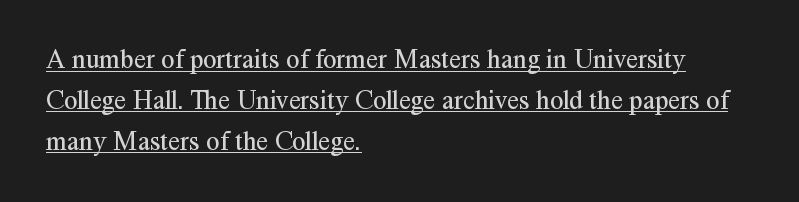
{"italic": "no", "bold": "no", "underline": "yes", "align": "left", "line_spacing": "normal", "line_spacing_ratio": 1.51, "letter_spacing": "normal", "letter_spacing_em": 0.0, "glyph_px": 27}
